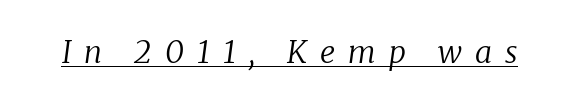
{"serif": "yes", "italic": "yes", "lean": "right", "slant_degrees": 8, "bold": "no", "weight": "regular", "width": "normal", "stroke_contrast": "low", "x_height": "medium", "monospaced": "no", "underline": "yes", "letter_spacing": "wide", "letter_spacing_em": 0.42, "glyph_px": 31}
